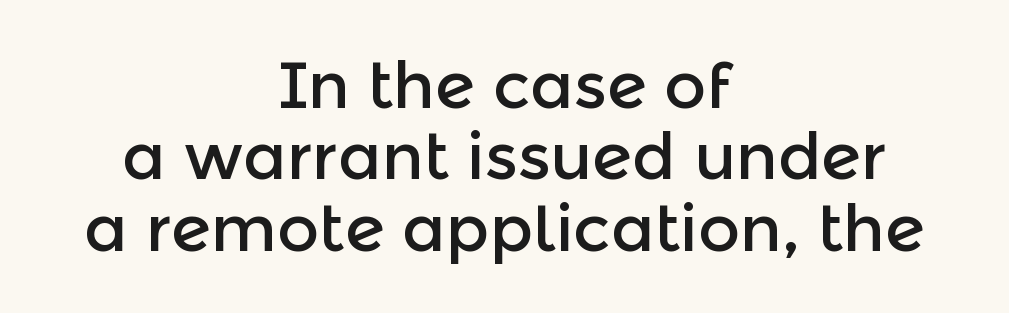
{"serif": "no", "italic": "no", "width": "normal", "x_height": "medium", "monospaced": "no", "underline": "no", "align": "center", "line_spacing": "tight", "line_spacing_ratio": 1.1, "letter_spacing": "normal", "letter_spacing_em": 0.0, "glyph_px": 65}
